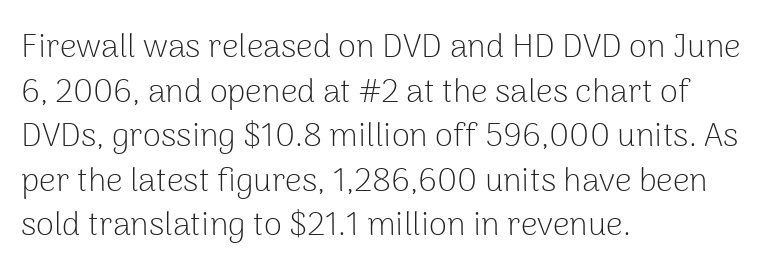
The image shows 33 px light sans-serif type, upright; set left-aligned, normal line spacing (1.35x), normal letter spacing, not underlined; low stroke contrast and a medium x-height.
